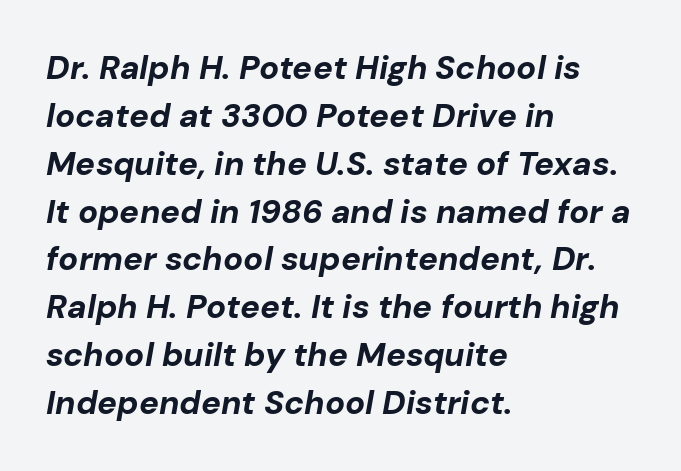
{"italic": "yes", "lean": "right", "slant_degrees": 10, "bold": "yes", "weight": "bold", "width": "normal", "stroke_contrast": "low", "x_height": "medium", "monospaced": "no", "underline": "no", "align": "left", "line_spacing": "normal", "line_spacing_ratio": 1.45, "letter_spacing": "normal", "letter_spacing_em": 0.0, "glyph_px": 33}
